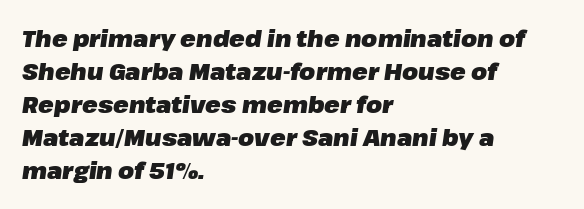
Q: Is the text bold? A: Yes.
Q: Is the text italic (slanted)? A: Yes, it leans right by about 8 degrees.
Q: Is the text underlined? A: No.
Q: How is the paragraph aligned? A: Left-aligned.
Q: Is the spacing between letters normal or unusually wide? A: Normal.
Q: Is the spacing between lines tight, normal or loose? A: Normal.
